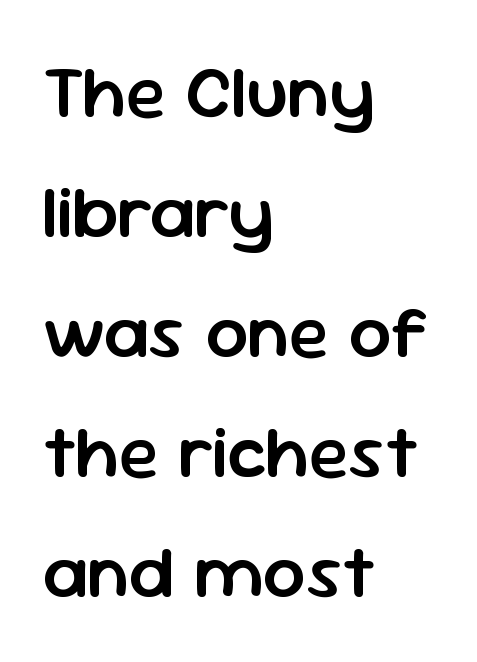
Horizontally, the lines are justified to the leading edge only. A sans-serif font was chosen for this passage. Italic: no, the glyphs are upright roman. The characters look somewhat weighty, a semibold short of true bold. This block has exactly the height ordinary leading produces.
